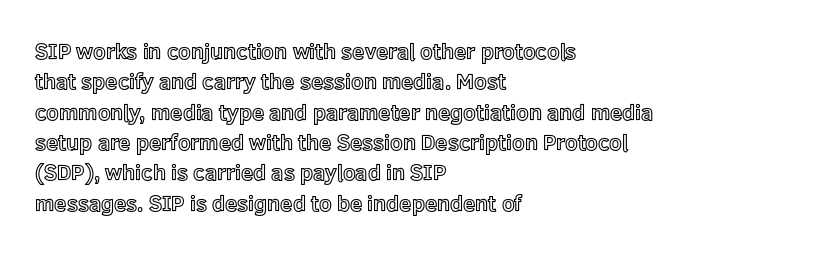
Descenders are the only things crossing below the line. The paragraph has a hard left edge and a soft right edge. Nothing unusual about the tracking: characters are spaced as the font intends. Vertically, the passage feels balanced, rows spaced as you'd expect. If you drew a line through each stem, it would be perfectly vertical.
